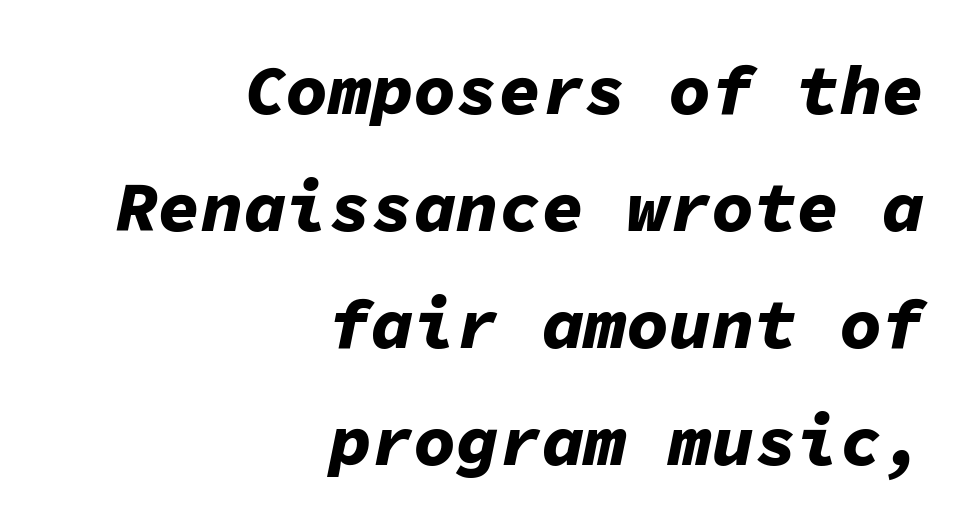
{"italic": "yes", "lean": "right", "slant_degrees": 11, "bold": "yes", "weight": "bold", "width": "normal", "stroke_contrast": "low", "x_height": "medium", "monospaced": "yes", "underline": "no", "align": "right", "line_spacing": "normal", "line_spacing_ratio": 1.65, "letter_spacing": "normal", "letter_spacing_em": 0.0, "glyph_px": 71}
